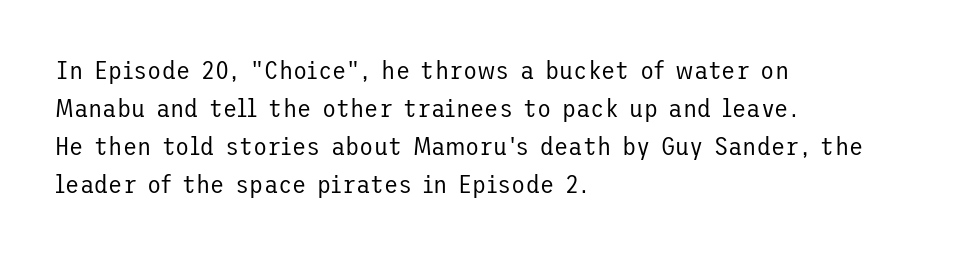
The image shows 26 px text type, upright; set left-aligned, normal line spacing (1.46x), normal letter spacing, not underlined.
